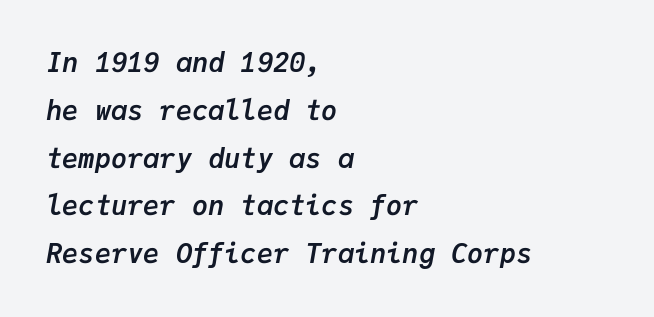
Rendered with sloped, italic letterforms. The passage shown is emphatically bold. Decoration check: the copy has no underline. If you drew a ruler down the left edge, every line would touch it. Compared with typical body copy, the letter spacing here is the same.
